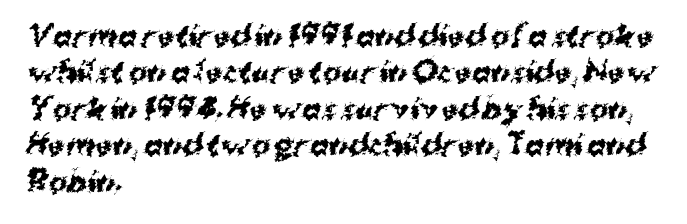
Q: Is the text bold? A: Yes.
Q: Is the typeface a serif or a sans-serif typeface? A: Sans-serif.
Q: Is the text underlined? A: No.
Q: How is the paragraph aligned? A: Left-aligned.
Q: Is the spacing between letters normal or unusually wide? A: Normal.
Q: Is the spacing between lines tight, normal or loose? A: Normal.
Q: Width (condensed, normal, or wide)? A: Normal.
Q: Stroke contrast? A: Medium.
Q: x-height? A: Medium.
Q: Monospaced? A: No.
